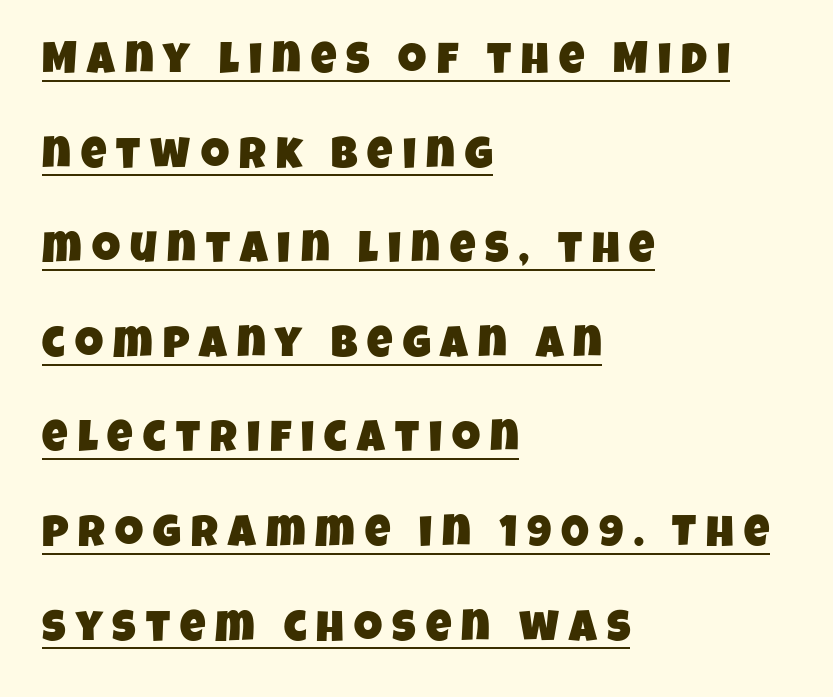
{"serif": "no", "width": "condensed", "stroke_contrast": "low", "x_height": "large", "monospaced": "no", "underline": "yes", "align": "left", "line_spacing": "loose", "line_spacing_ratio": 2.15, "letter_spacing": "wide", "letter_spacing_em": 0.23, "glyph_px": 44}
